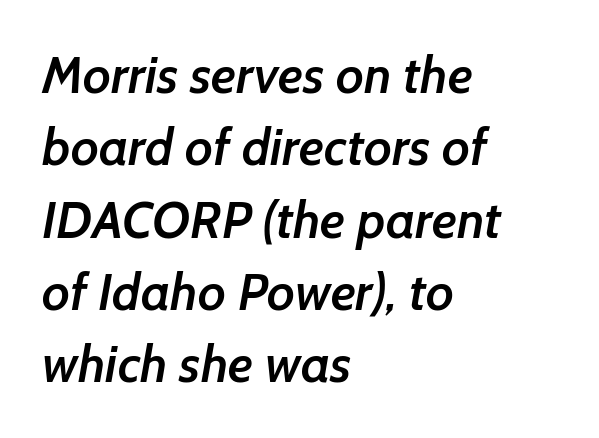
The image shows 52 px semibold sans-serif type; set left-aligned, normal line spacing (1.39x), normal letter spacing, not underlined; low stroke contrast and a medium x-height.
